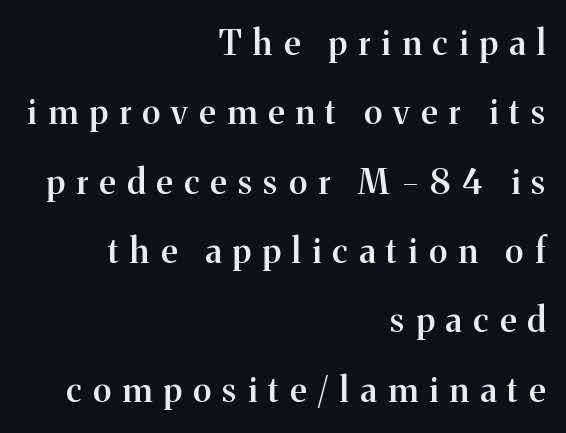
Q: Is the text bold? A: Semi-bold.
Q: Is the text italic (slanted)? A: No, it is upright.
Q: Is the typeface a serif or a sans-serif typeface? A: Serif.
Q: Is the text underlined? A: No.
Q: How is the paragraph aligned? A: Right-aligned.
Q: Is the spacing between letters normal or unusually wide? A: Unusually wide.
Q: Is the spacing between lines tight, normal or loose? A: Loose.
Q: Width (condensed, normal, or wide)? A: Normal.
Q: Stroke contrast? A: Medium.
Q: x-height? A: Medium.
Q: Monospaced? A: No.
